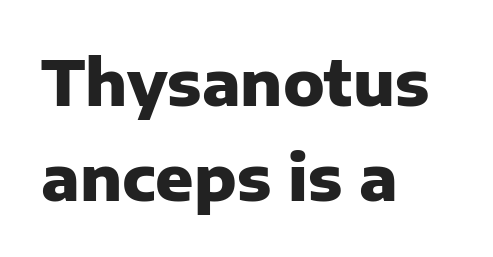
Evenly set lines give the paragraph a standard silhouette. Is this a fixed-width face? No — the glyphs have proportional, varying widths. What stands out about the letter spacing? Nothing — it is the standard amount. A typesetter would mark this as roman, not italic. If you drew a ruler down the left edge, every line would touch it. The letters are bold, with thick, heavy strokes.
